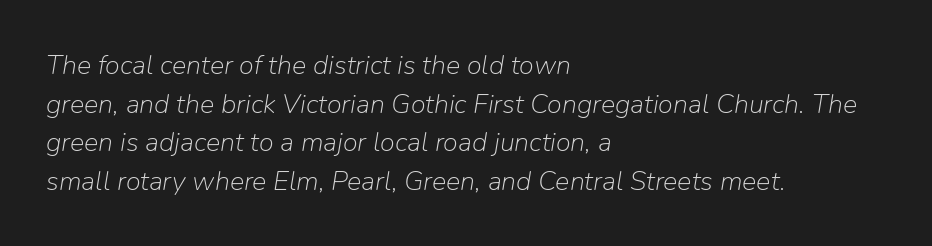
The passage shown is not underscored anywhere. The letterforms sit shoulder to shoulder at normal distance. The specimen reads as italic at a glance. The rows are spaced the way most documents space them.
